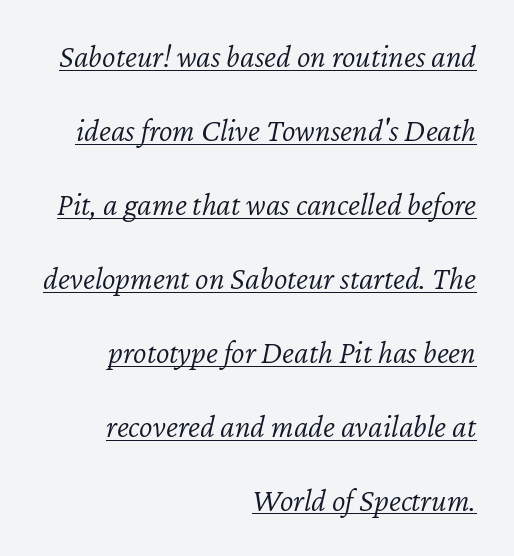
The image shows 32 px light type, italic (leaning right); set right-aligned, loose line spacing (2.31x), normal letter spacing, underlined; low stroke contrast and a medium x-height.
